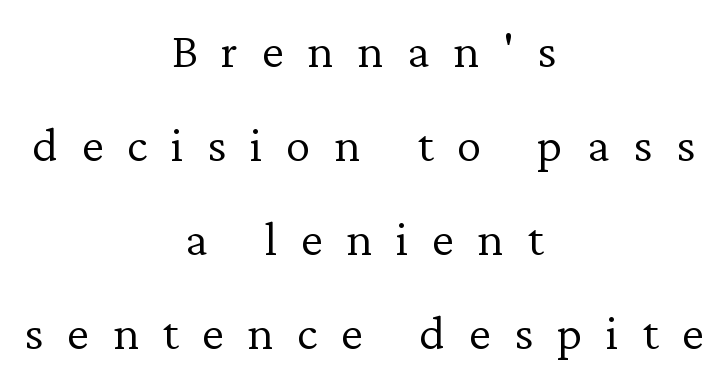
Q: Is the text bold? A: No.
Q: Is the text italic (slanted)? A: No, it is upright.
Q: Is the typeface a serif or a sans-serif typeface? A: Serif.
Q: Is the text underlined? A: No.
Q: How is the paragraph aligned? A: Centered.
Q: Is the spacing between letters normal or unusually wide? A: Unusually wide.
Q: Width (condensed, normal, or wide)? A: Normal.
Q: Stroke contrast? A: Low.
Q: x-height? A: Medium.
Q: Monospaced? A: No.
